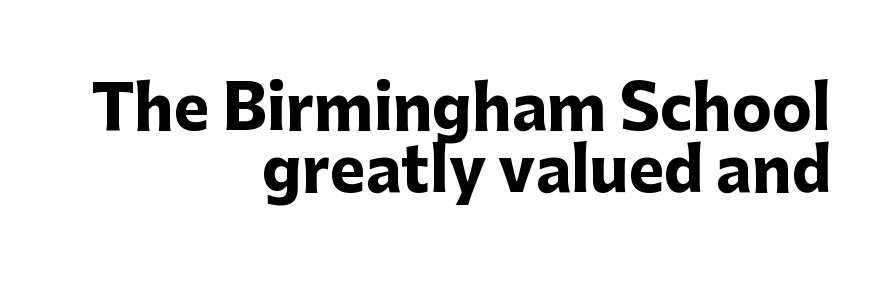
These lines huddle together more closely than default settings would place them. Weight: bold. This sample has the flowing, uneven cadence of proportional lettering. Note: no serifs on the glyphs. Alignment: flush right.
